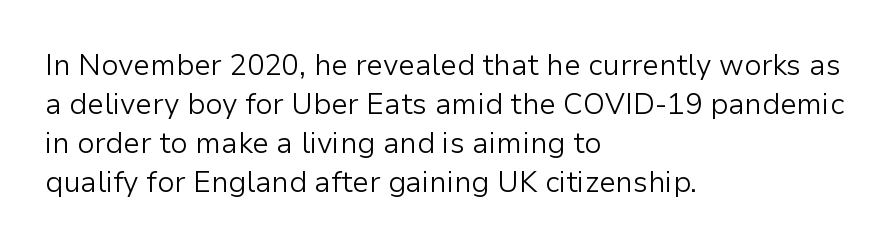
{"serif": "no", "italic": "no", "bold": "no", "weight": "light", "width": "normal", "stroke_contrast": "low", "x_height": "medium", "monospaced": "no", "underline": "no", "align": "left", "line_spacing": "normal", "line_spacing_ratio": 1.34, "letter_spacing": "normal", "letter_spacing_em": 0.0, "glyph_px": 29}
